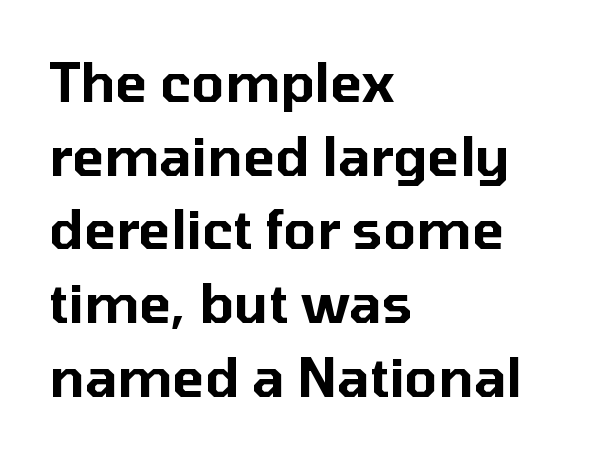
Upright lettering throughout. Check the space under the baseline: it is left empty. Type style note: lacks serifs. Think of a printed novel: that variable character pitch is what you see here. The space between consecutive lines is moderate. Students, note that the glyphs here touch the page at normal intervals.
